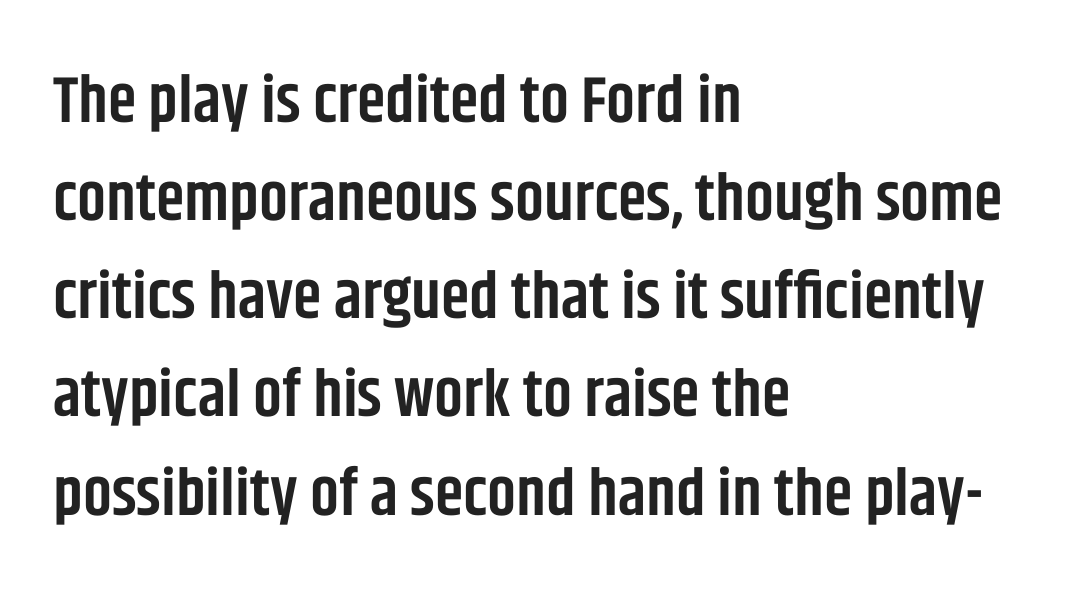
{"serif": "no", "italic": "no", "bold": "semi", "weight": "semibold", "width": "condensed", "stroke_contrast": "low", "x_height": "large", "monospaced": "no", "underline": "no", "align": "left", "line_spacing": "normal", "line_spacing_ratio": 1.51, "letter_spacing": "normal", "letter_spacing_em": 0.0, "glyph_px": 65}
